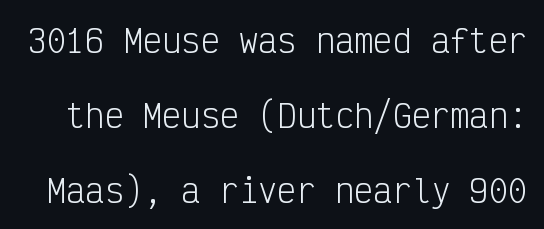
The image shows 32 px light, condensed sans-serif type, upright, monospaced; set loose line spacing (2.35x), normal letter spacing, not underlined; low stroke contrast and a medium x-height.
